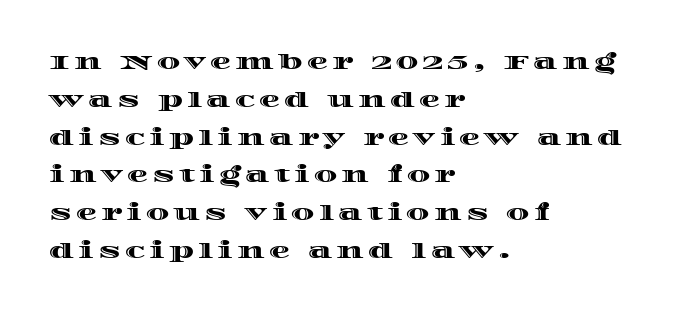
A typesetter would call this heavily tracked-out type. This sample uses an upright cut, with every glyph sitting square on the baseline. Type without underlining. Left-aligned paragraph, ragged on the right.
